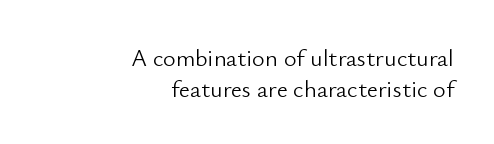
Q: Is the text bold? A: No.
Q: Is the text italic (slanted)? A: No, it is upright.
Q: Is the text underlined? A: No.
Q: How is the paragraph aligned? A: Right-aligned.
Q: Is the spacing between letters normal or unusually wide? A: Normal.
Q: Is the spacing between lines tight, normal or loose? A: Normal.
